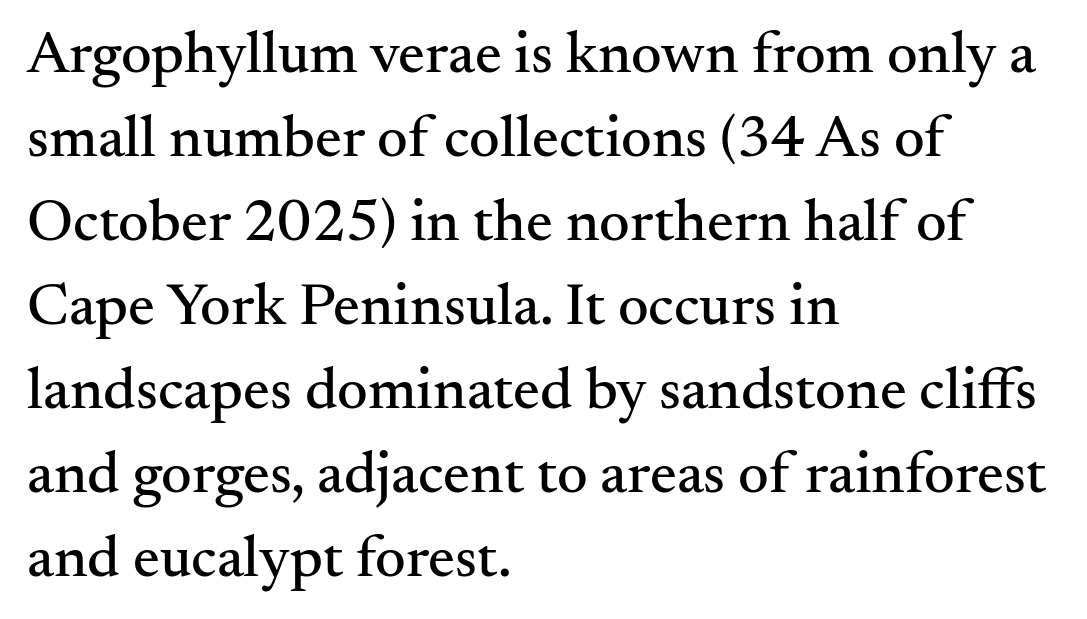
{"serif": "yes", "italic": "no", "width": "normal", "stroke_contrast": "medium", "x_height": "small", "monospaced": "no", "underline": "no", "align": "left", "line_spacing": "normal", "line_spacing_ratio": 1.4, "letter_spacing": "normal", "letter_spacing_em": 0.0, "glyph_px": 60}
